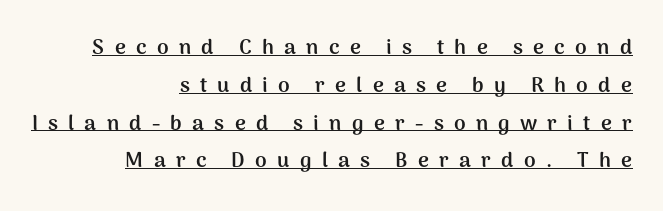
The image shows 21 px bold type, upright; set right-aligned, line spacing 1.8x, unusually wide letter spacing (+0.49 em), underlined.
